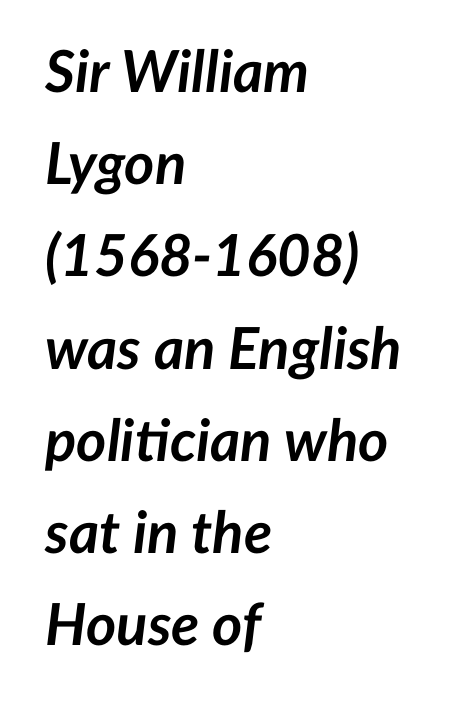
{"italic": "yes", "lean": "right", "slant_degrees": 7, "bold": "yes", "weight": "semibold", "width": "normal", "stroke_contrast": "low", "x_height": "medium", "monospaced": "no", "underline": "no", "align": "left", "line_spacing": "normal", "line_spacing_ratio": 1.59, "letter_spacing": "normal", "letter_spacing_em": 0.0, "glyph_px": 58}
